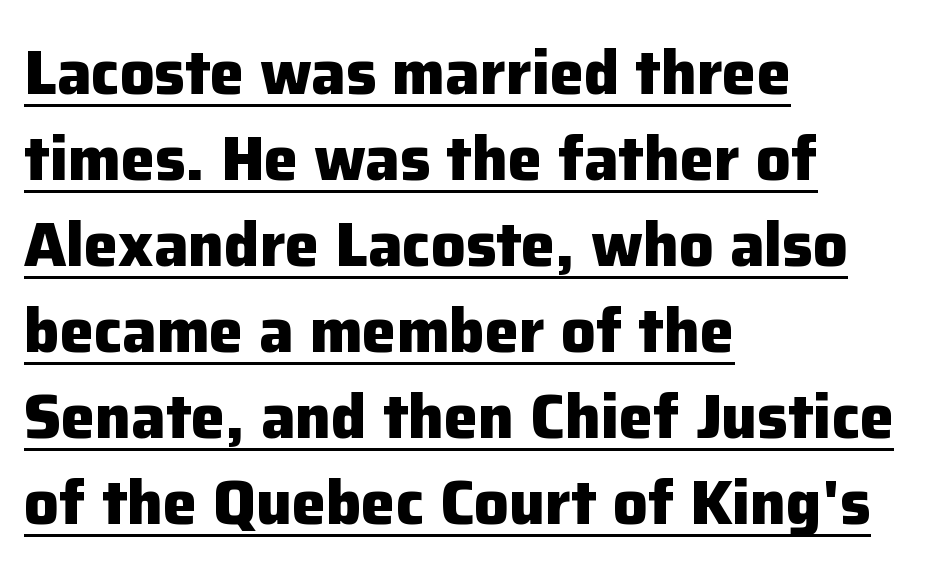
The image shows 61 px heavy sans-serif type, upright; set left-aligned, normal line spacing (1.41x), normal letter spacing, underlined; low stroke contrast and a medium x-height.
